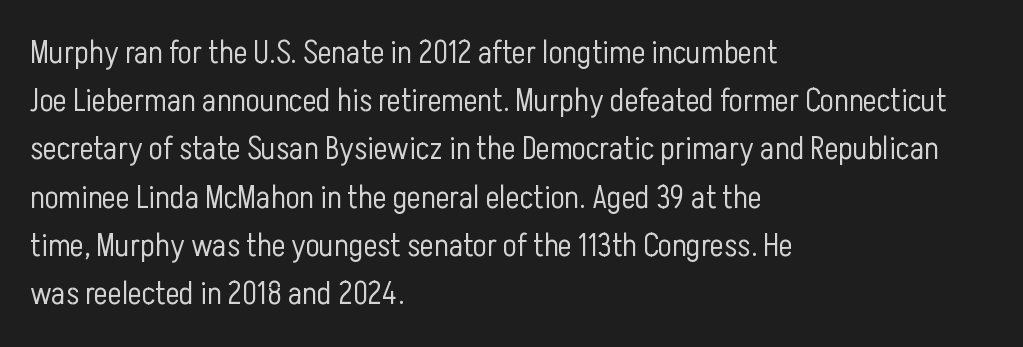
Q: Is the text bold? A: No.
Q: Is the text italic (slanted)? A: No, it is upright.
Q: Is the typeface a serif or a sans-serif typeface? A: Sans-serif.
Q: Is the text underlined? A: No.
Q: How is the paragraph aligned? A: Left-aligned.
Q: Is the spacing between letters normal or unusually wide? A: Normal.
Q: Is the spacing between lines tight, normal or loose? A: Normal.
Q: Width (condensed, normal, or wide)? A: Condensed.
Q: Stroke contrast? A: Low.
Q: x-height? A: Medium.
Q: Monospaced? A: No.
